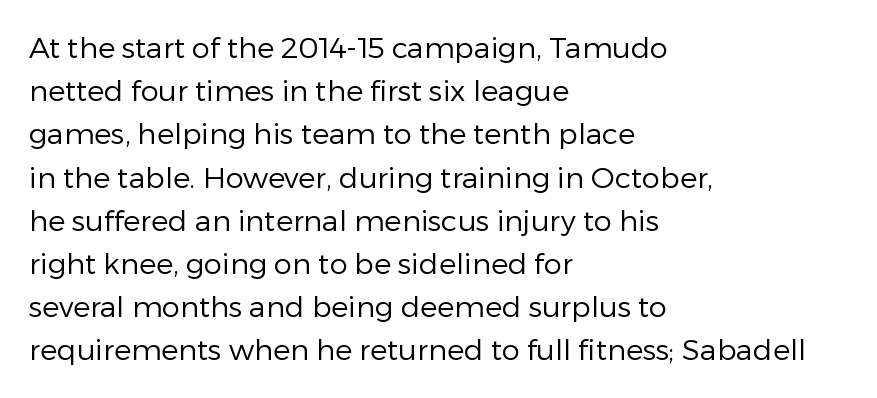
{"serif": "no", "italic": "no", "bold": "no", "weight": "regular", "width": "normal", "stroke_contrast": "low", "x_height": "medium", "monospaced": "no", "underline": "no", "align": "left", "line_spacing": "normal", "line_spacing_ratio": 1.49, "letter_spacing": "normal", "letter_spacing_em": 0.0, "glyph_px": 29}
